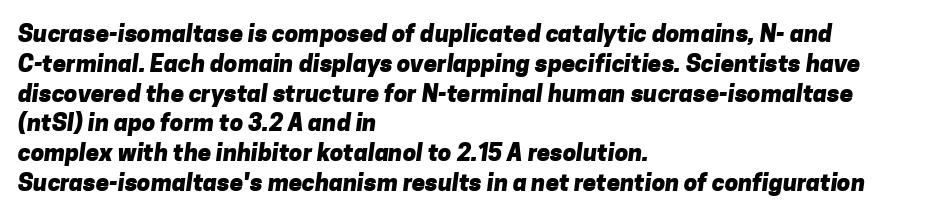
Q: Is the text bold? A: Yes.
Q: Is the text underlined? A: No.
Q: How is the paragraph aligned? A: Left-aligned.
Q: Is the spacing between letters normal or unusually wide? A: Normal.
